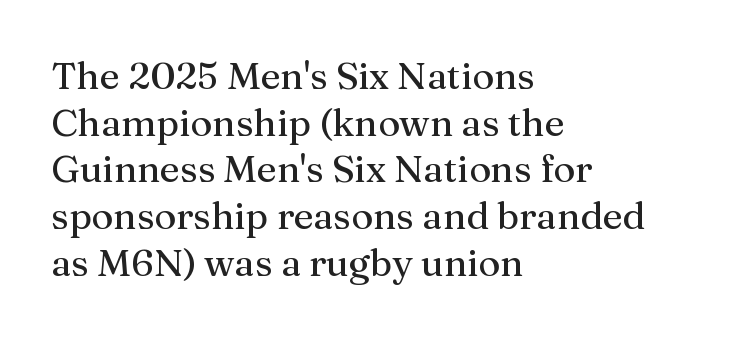
{"serif": "yes", "italic": "no", "bold": "no", "weight": "regular", "width": "normal", "stroke_contrast": "medium", "x_height": "medium", "monospaced": "no", "underline": "no", "align": "left", "line_spacing_ratio": 1.23, "letter_spacing": "normal", "letter_spacing_em": 0.0, "glyph_px": 38}
